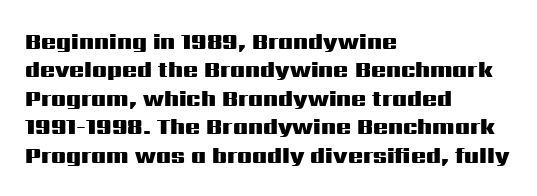
{"italic": "no", "bold": "yes", "underline": "no", "align": "left", "line_spacing": "normal", "line_spacing_ratio": 1.29, "letter_spacing": "normal", "letter_spacing_em": 0.0, "glyph_px": 22}
